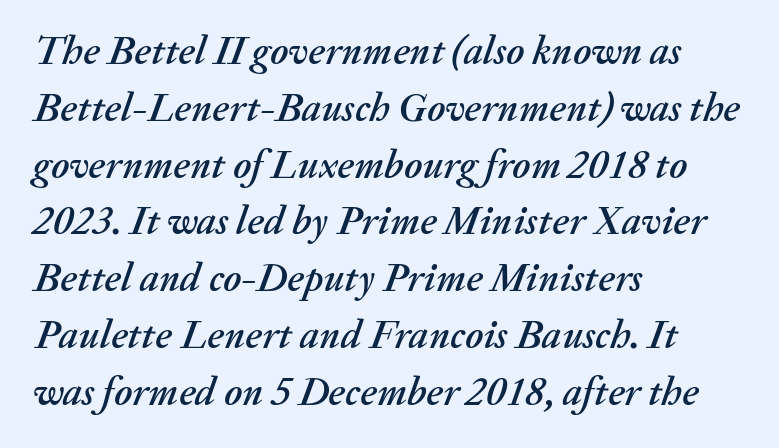
Q: Is the text italic (slanted)? A: Yes, it leans right by about 20 degrees.
Q: Is the text underlined? A: No.
Q: How is the paragraph aligned? A: Left-aligned.
Q: Is the spacing between letters normal or unusually wide? A: Normal.
Q: Is the spacing between lines tight, normal or loose? A: Normal.
Q: Width (condensed, normal, or wide)? A: Normal.
Q: Stroke contrast? A: Medium.
Q: x-height? A: Medium.
Q: Monospaced? A: No.
